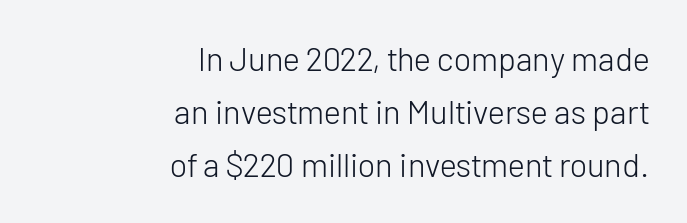
If you drew a line through each stem, it would be perfectly vertical. The rendering uses natural spacing where letterforms have individual widths. Inter-character spacing is left at the font's built-in metrics. Line spacing here is normal. Stems here are at most as thick as an everyday book face. You can tell from the bare stems that sans-serif type was used.
